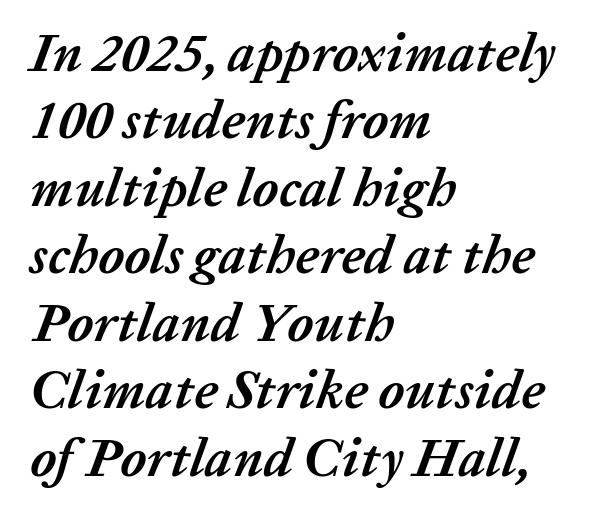
The image shows 54 px semibold type, italic (leaning right); set left-aligned, normal line spacing (1.25x), normal letter spacing, not underlined; low stroke contrast and a medium x-height.
